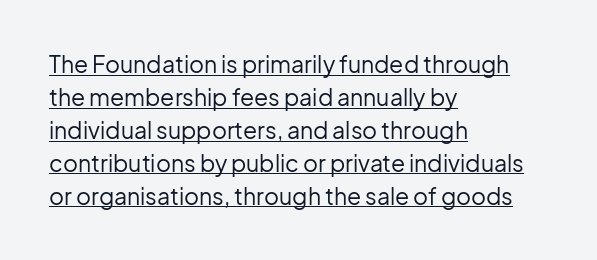
Q: Is the text bold? A: No.
Q: Is the text italic (slanted)? A: No, it is upright.
Q: Is the text underlined? A: Yes.
Q: How is the paragraph aligned? A: Left-aligned.
Q: Is the spacing between letters normal or unusually wide? A: Normal.
Q: Is the spacing between lines tight, normal or loose? A: Normal.
